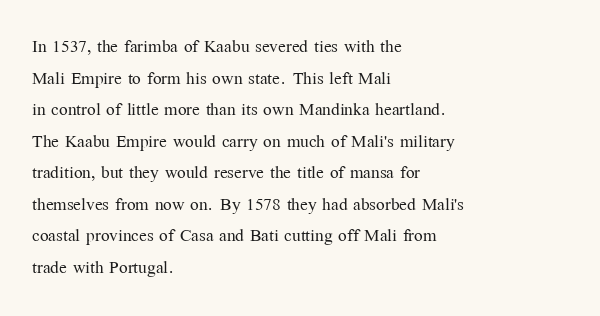
Q: Is the text bold? A: No.
Q: Is the text italic (slanted)? A: No, it is upright.
Q: Is the text underlined? A: No.
Q: How is the paragraph aligned? A: Left-aligned.
Q: Is the spacing between letters normal or unusually wide? A: Normal.
Q: Is the spacing between lines tight, normal or loose? A: Normal.
